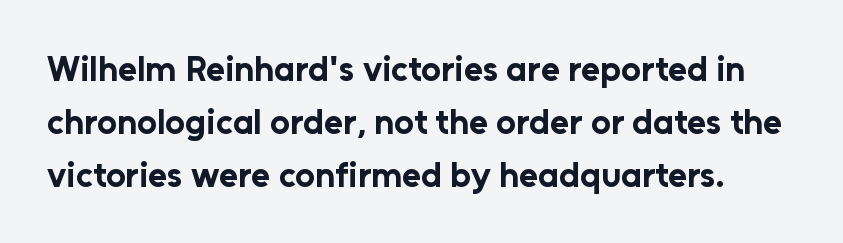
Q: Is the text bold? A: Yes.
Q: Is the text italic (slanted)? A: No, it is upright.
Q: Is the typeface a serif or a sans-serif typeface? A: Sans-serif.
Q: Is the text underlined? A: No.
Q: Is the spacing between letters normal or unusually wide? A: Normal.
Q: Is the spacing between lines tight, normal or loose? A: Normal.
Q: Width (condensed, normal, or wide)? A: Normal.
Q: Stroke contrast? A: Low.
Q: x-height? A: Medium.
Q: Monospaced? A: No.
